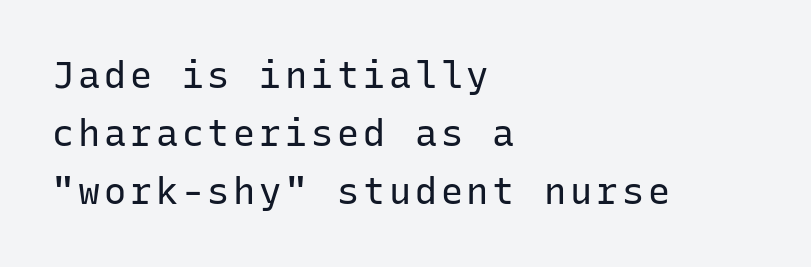
{"serif": "no", "italic": "no", "bold": "no", "weight": "regular", "width": "normal", "stroke_contrast": "low", "x_height": "medium", "monospaced": "yes", "underline": "no", "align": "left", "line_spacing": "normal", "line_spacing_ratio": 1.57, "glyph_px": 37}
